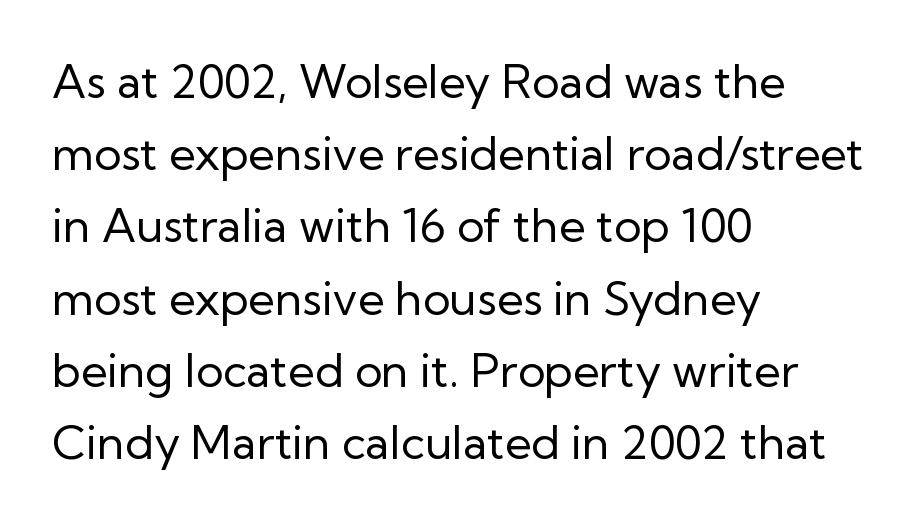
Inter-character spacing is left at the font's built-in metrics. Ordinary non-slanted type is in use. Stem width sits at or under what a default text font uses. The rendering uses a moderate line-height, typical for paragraphs.
